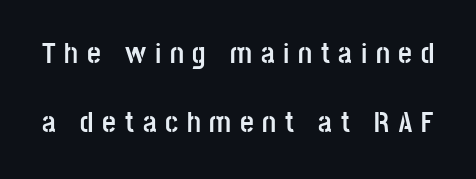
{"serif": "no", "italic": "no", "bold": "yes", "weight": "semibold", "width": "condensed", "stroke_contrast": "low", "x_height": "large", "monospaced": "no", "underline": "no", "line_spacing": "loose", "line_spacing_ratio": 2.29, "letter_spacing": "wide", "letter_spacing_em": 0.29, "glyph_px": 30}
